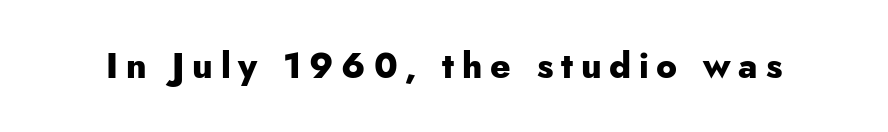
The image shows 35 px heavy sans-serif type, upright; set unusually wide letter spacing (+0.22 em), not underlined; low stroke contrast and a small x-height.
